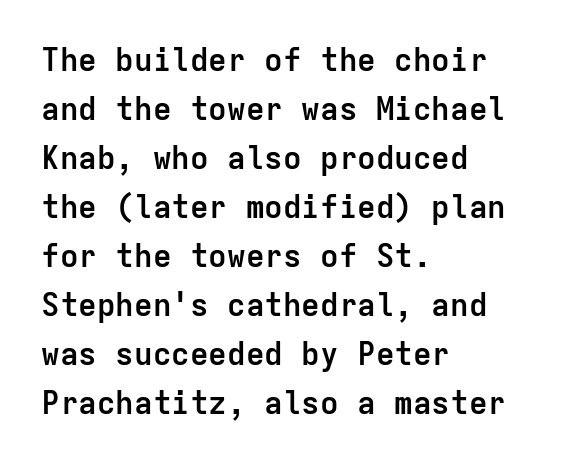
{"serif": "no", "italic": "no", "bold": "yes", "weight": "semibold", "width": "normal", "stroke_contrast": "low", "x_height": "medium", "monospaced": "yes", "underline": "no", "align": "left", "line_spacing": "normal", "line_spacing_ratio": 1.58, "letter_spacing": "normal", "letter_spacing_em": 0.0, "glyph_px": 31}
